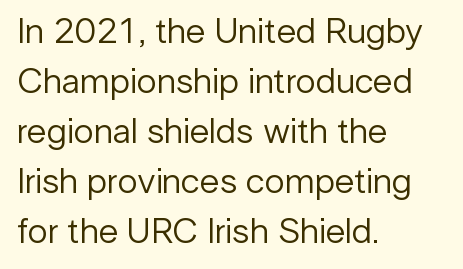
If you drew a line through each stem, it would be perfectly vertical. The passage shown is typeset with a sans-serif family. Leading: standard. Weight: not bold — regular or lighter. The passage is arranged the way most books set body copy — flush left. Bare-footed words on every line.
